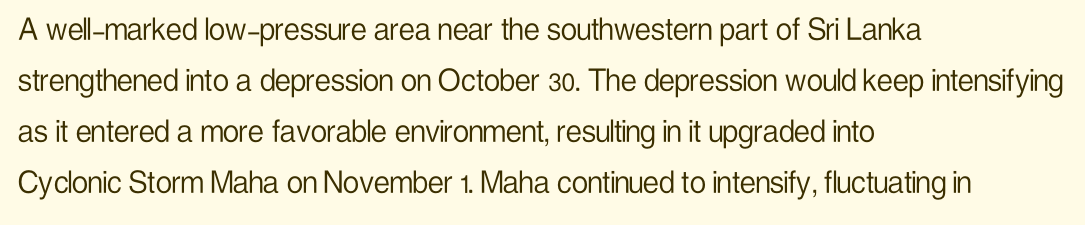
Q: Is the text bold? A: No.
Q: Is the text italic (slanted)? A: No, it is upright.
Q: Is the typeface a serif or a sans-serif typeface? A: Sans-serif.
Q: Is the text underlined? A: No.
Q: How is the paragraph aligned? A: Left-aligned.
Q: Is the spacing between letters normal or unusually wide? A: Normal.
Q: Is the spacing between lines tight, normal or loose? A: Normal.
Q: Width (condensed, normal, or wide)? A: Condensed.
Q: Stroke contrast? A: Low.
Q: x-height? A: Medium.
Q: Monospaced? A: No.
